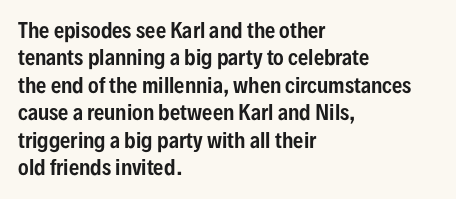
Q: Is the text italic (slanted)? A: No, it is upright.
Q: Is the text underlined? A: No.
Q: How is the paragraph aligned? A: Left-aligned.
Q: Is the spacing between letters normal or unusually wide? A: Normal.
Q: Is the spacing between lines tight, normal or loose? A: Normal.
